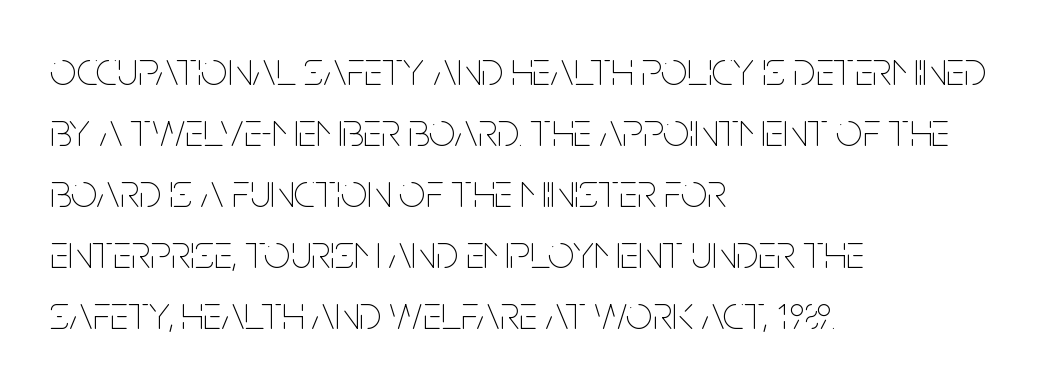
Q: Is the text bold? A: No.
Q: Is the text italic (slanted)? A: No, it is upright.
Q: Is the text underlined? A: No.
Q: How is the paragraph aligned? A: Left-aligned.
Q: Is the spacing between letters normal or unusually wide? A: Normal.
Q: Is the spacing between lines tight, normal or loose? A: Normal.
Q: Width (condensed, normal, or wide)? A: Condensed.
Q: Stroke contrast? A: Low.
Q: x-height? A: Large.
Q: Monospaced? A: No.
